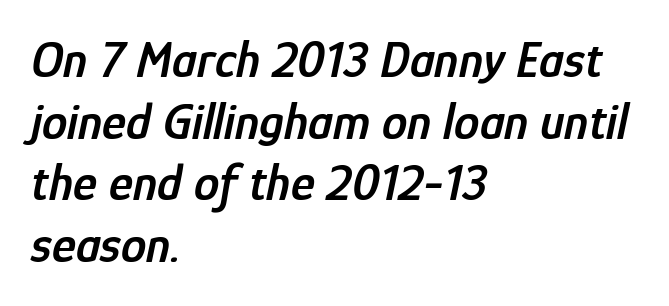
Quick note: underline off. In terms of weight, the rendering is demibold, just under bold. Every row of glyphs begins at an identical x-position on the left. In terms of letterspacing, this is plain default setting.
